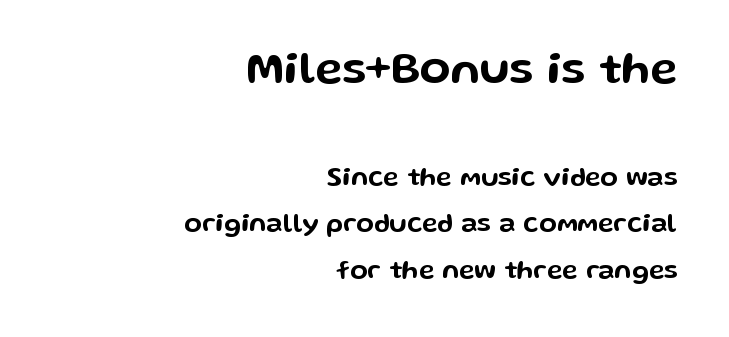
{"serif": "no", "italic": "no", "width": "wide", "stroke_contrast": "low", "x_height": "medium", "monospaced": "no", "underline": "no", "align": "right", "line_spacing_ratio": 1.78, "letter_spacing": "normal", "letter_spacing_em": 0.0, "larger_block": "first", "size_ratio": 1.73, "glyph_px": 45}
